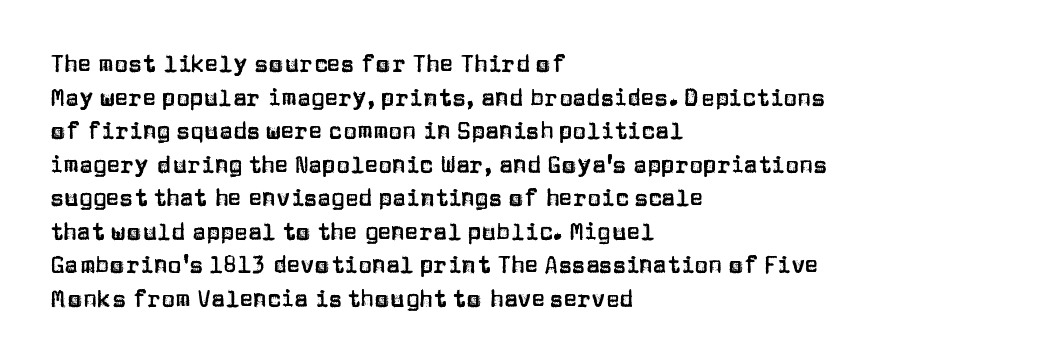
{"italic": "no", "underline": "no", "align": "left", "line_spacing": "normal", "line_spacing_ratio": 1.46, "letter_spacing": "normal", "letter_spacing_em": 0.0, "glyph_px": 23}
